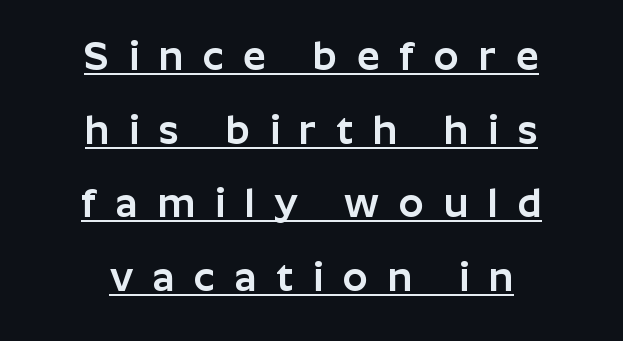
{"serif": "no", "italic": "no", "width": "normal", "stroke_contrast": "low", "x_height": "medium", "monospaced": "no", "underline": "yes", "align": "center", "line_spacing_ratio": 1.84, "letter_spacing": "wide", "letter_spacing_em": 0.49, "glyph_px": 40}
